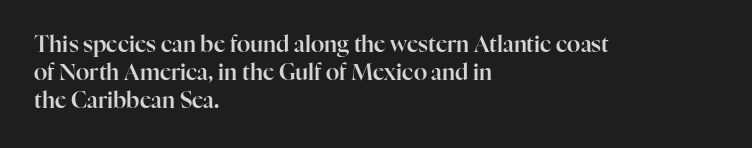
The image shows 22 px text type, upright; set left-aligned, normal line spacing (1.28x), normal letter spacing, not underlined.
